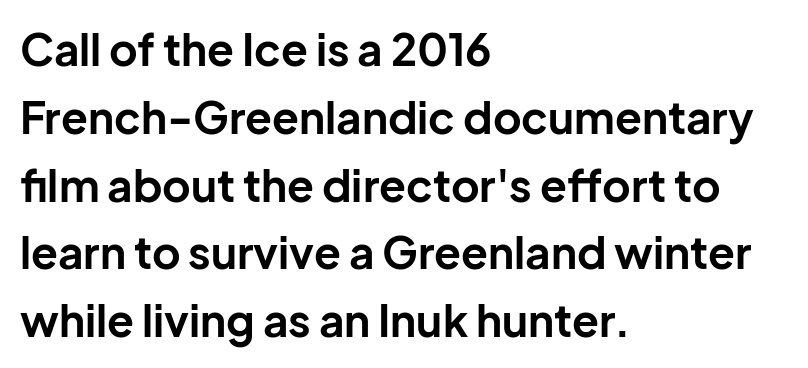
Q: Is the text bold? A: Yes.
Q: Is the text italic (slanted)? A: No, it is upright.
Q: Is the typeface a serif or a sans-serif typeface? A: Sans-serif.
Q: Is the text underlined? A: No.
Q: How is the paragraph aligned? A: Left-aligned.
Q: Is the spacing between letters normal or unusually wide? A: Normal.
Q: Is the spacing between lines tight, normal or loose? A: Normal.
Q: Width (condensed, normal, or wide)? A: Normal.
Q: Stroke contrast? A: Low.
Q: x-height? A: Medium.
Q: Monospaced? A: No.
